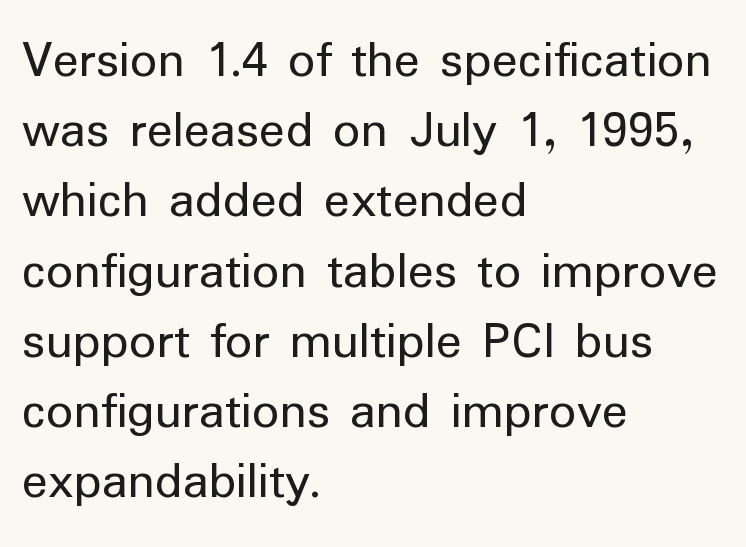
{"serif": "no", "italic": "no", "bold": "no", "weight": "regular", "width": "normal", "stroke_contrast": "low", "x_height": "medium", "monospaced": "no", "underline": "no", "align": "left", "line_spacing": "normal", "line_spacing_ratio": 1.3, "letter_spacing": "normal", "letter_spacing_em": 0.0, "glyph_px": 54}
